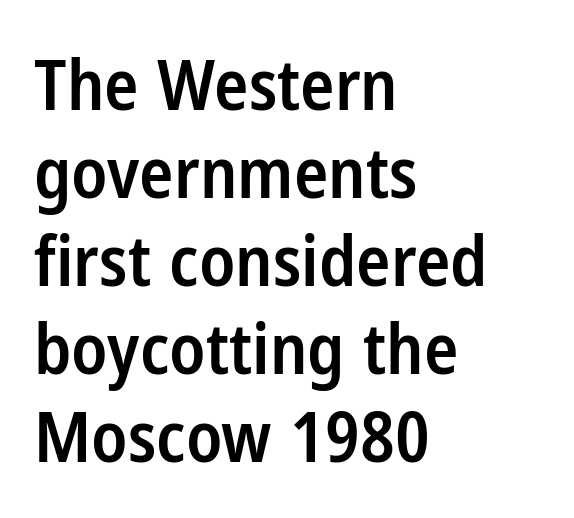
The image shows 71 px semibold, condensed sans-serif type, upright; set left-aligned, line spacing 1.24x, normal letter spacing, not underlined; low stroke contrast and a medium x-height.
